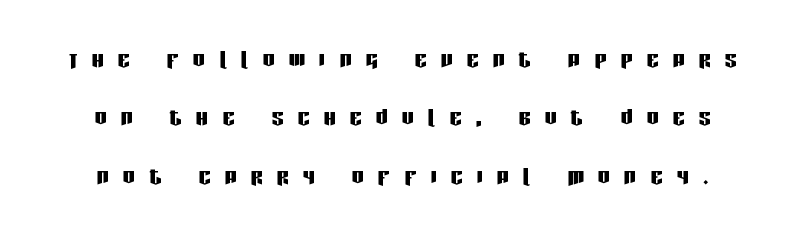
The image shows 30 px condensed sans-serif type, upright; set centered, loose line spacing (1.95x), unusually wide letter spacing (+0.47 em), not underlined; low stroke contrast and a large x-height.
